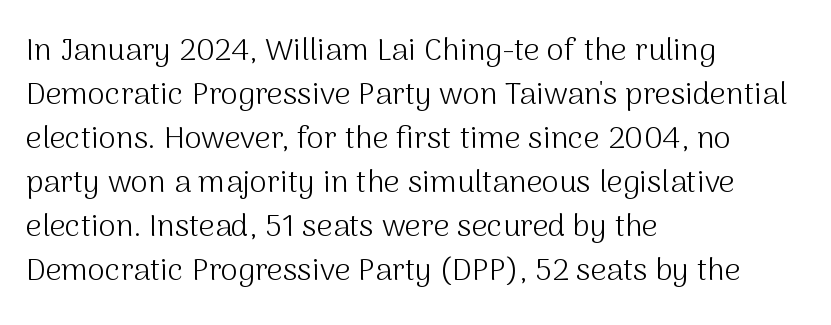
The image shows 31 px light sans-serif type, upright; set left-aligned, normal line spacing (1.42x), normal letter spacing, not underlined; medium stroke contrast and a medium x-height.
